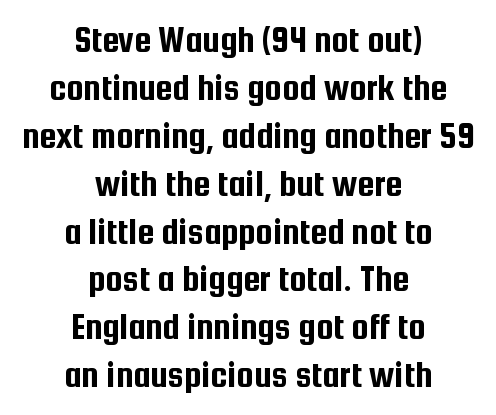
{"serif": "no", "italic": "no", "width": "condensed", "stroke_contrast": "low", "x_height": "medium", "monospaced": "no", "underline": "no", "align": "center", "line_spacing": "normal", "line_spacing_ratio": 1.26, "letter_spacing": "normal", "letter_spacing_em": 0.0, "glyph_px": 38}
